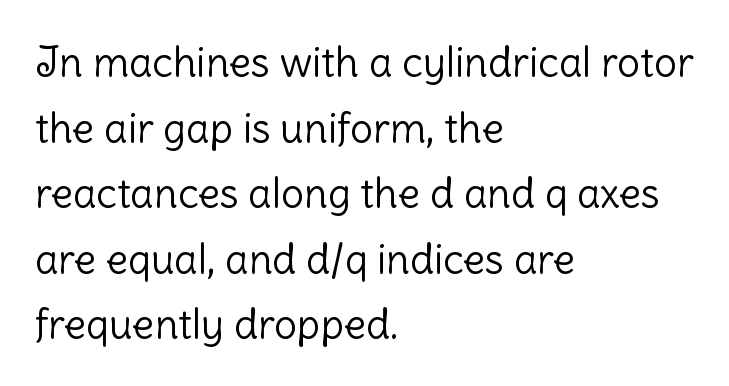
The typeface has the unassuming heft of standard copy or less. Proportional: the letters do not fall into vertical columns. This is sans-serif lettering, the kind often seen on screens and signage. Nothing unusual about the tracking: characters are spaced as the font intends. The lettering stays uniformly vertical, giving the passage a roman look.
